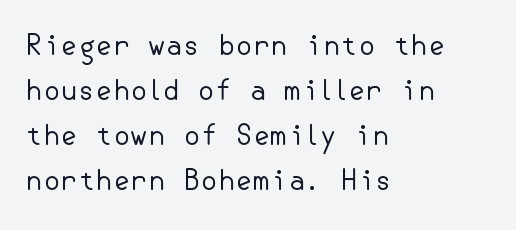
The image shows 28 px regular-weight sans-serif type, upright; set left-aligned, normal line spacing (1.61x), normal letter spacing, not underlined; low stroke contrast and a small x-height.
